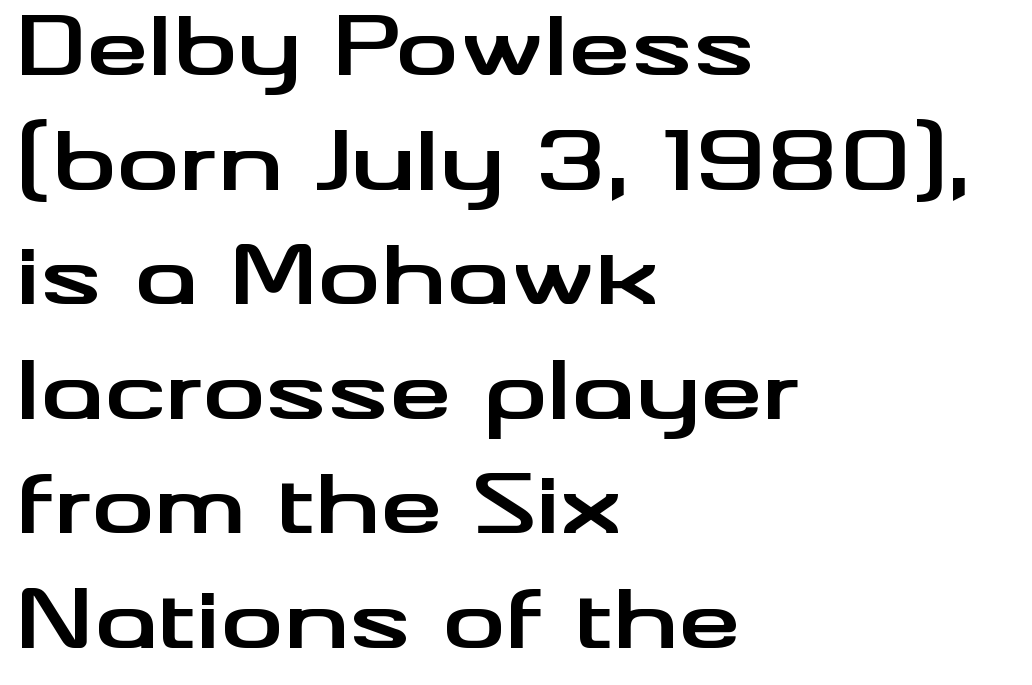
The horizontal fit of the characters is conventional and even. The typesetter chose a ragged-right arrangement here. The rendering uses a moderate line-height, typical for paragraphs. Decoration check: the copy has no underline.
